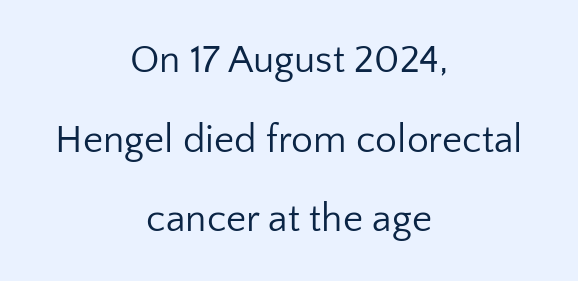
The image shows 39 px regular-weight sans-serif type, upright; set centered, loose line spacing (2.04x), normal letter spacing, not underlined; low stroke contrast and a medium x-height.
